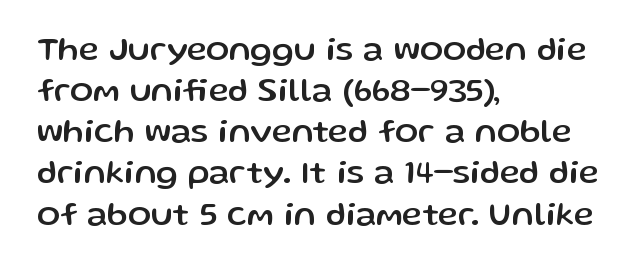
The image shows 34 px sans-serif type, upright; set left-aligned, line spacing 1.21x, normal letter spacing, not underlined; low stroke contrast and a medium x-height.
